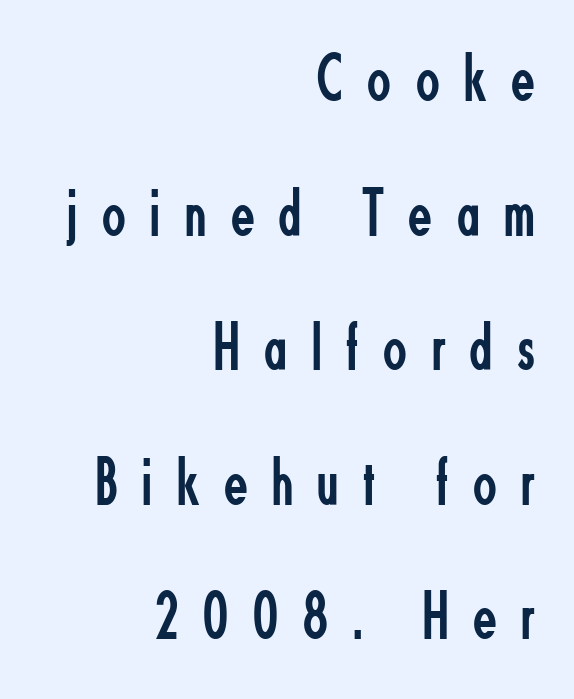
{"serif": "no", "italic": "no", "bold": "no", "weight": "regular", "width": "condensed", "stroke_contrast": "low", "x_height": "small", "monospaced": "no", "underline": "no", "align": "right", "line_spacing": "loose", "line_spacing_ratio": 1.95, "letter_spacing": "wide", "letter_spacing_em": 0.36, "glyph_px": 69}
